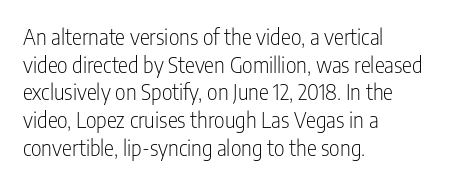
Every stem runs plumb, perpendicular to the baseline. Leftover space on each line is placed entirely after the last word. Check the space under the baseline: it is left empty. This reads as an unemphasized weight, regular at the heaviest. Caption: standard tracking, unaltered.
